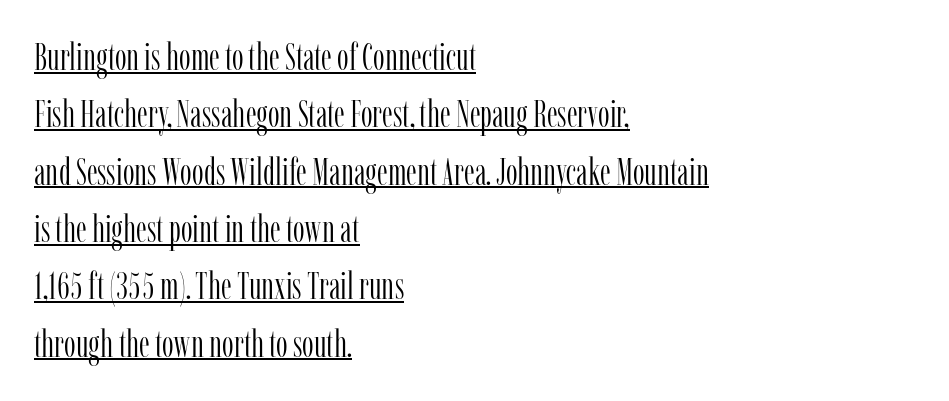
Each word holds together tightly as a unit, with standard inter-letter gaps. This is serif lettering, the kind often seen in printed books. Think standard paragraph weight, or any step lighter than that. The letters advance in unequal steps, a hallmark of proportional type.
